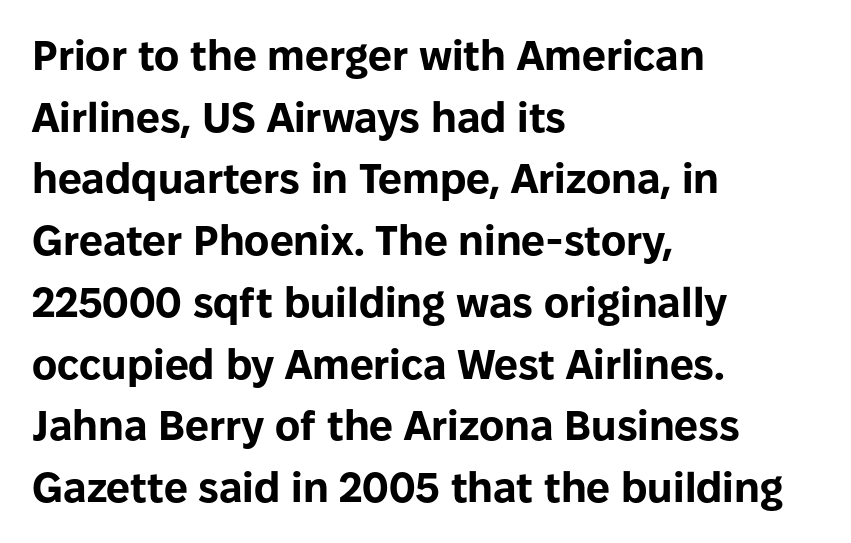
Looks like regular typesetting: each glyph gets only the width it needs. The type sits square on the baseline with zero lean. Classification — sans serif. Type without underlining. The ragged edge is on the right, which tells us the setting is flush left.
